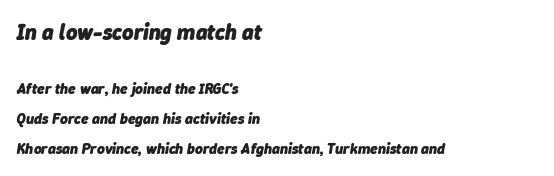
Q: Is the text bold? A: Yes.
Q: Is the text italic (slanted)? A: Yes, it leans right by about 9 degrees.
Q: Is the text underlined? A: No.
Q: How is the paragraph aligned? A: Left-aligned.
Q: Is the spacing between letters normal or unusually wide? A: Normal.
Q: Is the spacing between lines tight, normal or loose? A: Loose.
Q: Which block of text is set in a larger size, the first (top) or the second (bottom)? A: The first (top) one.
